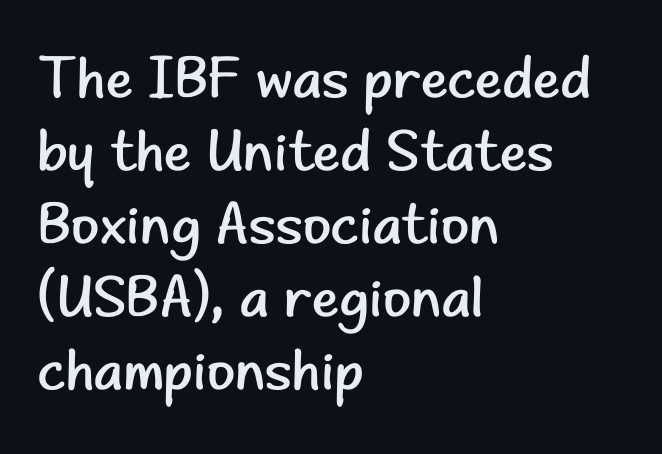
The image shows 58 px regular-weight sans-serif type, upright; set left-aligned, normal line spacing (1.26x), normal letter spacing, not underlined; low stroke contrast and a small x-height.
